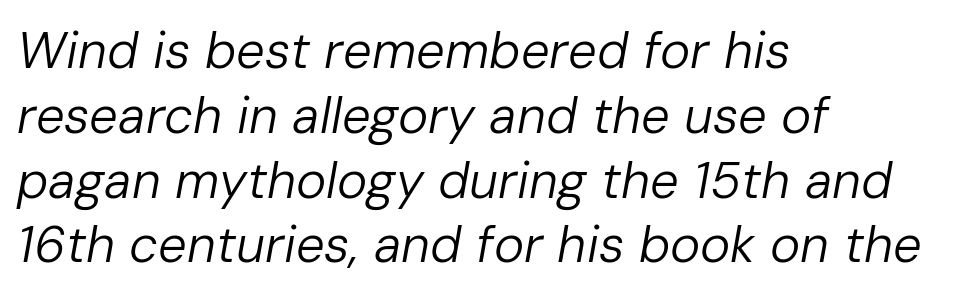
Designer's note — italics engaged. This rendering features lettering with no underline. Every row of glyphs begins at an identical x-position on the left. Interline gaps are of average width in this sample. Proportional: the letters do not fall into vertical columns. Unbolded letterforms with no extra heft.
